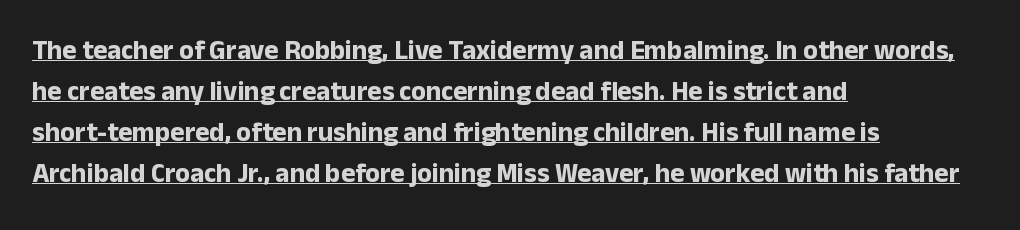
Q: Is the text bold? A: Yes.
Q: Is the text italic (slanted)? A: No, it is upright.
Q: Is the text underlined? A: Yes.
Q: How is the paragraph aligned? A: Left-aligned.
Q: Is the spacing between letters normal or unusually wide? A: Normal.
Q: Is the spacing between lines tight, normal or loose? A: Normal.
